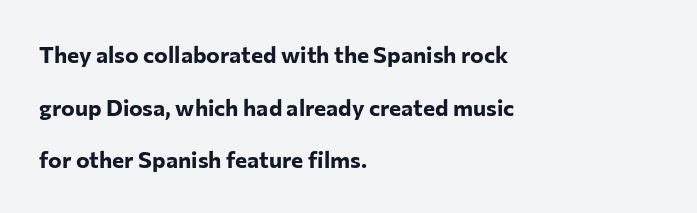
Q: Is the text bold? A: Yes.
Q: Is the text italic (slanted)? A: No, it is upright.
Q: Is the text underlined? A: No.
Q: How is the paragraph aligned? A: Left-aligned.
Q: Is the spacing between letters normal or unusually wide? A: Normal.
Q: Is the spacing between lines tight, normal or loose? A: Loose.
